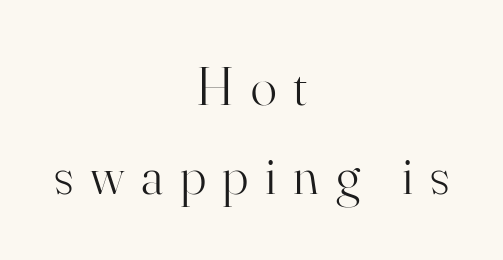
Anything drawn beneath the words? Only blank space. The gaps between neighbouring characters are conspicuously large. The weight tops out at a normal text grade. Typeset on center — no edge is straight. A typesetter would call this leading conventional body-copy spacing.
